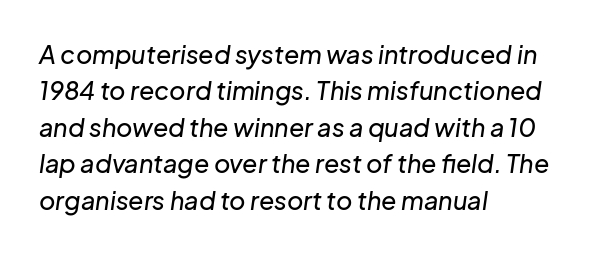
{"italic": "yes", "lean": "right", "slant_degrees": 8, "underline": "no", "align": "left", "line_spacing": "normal", "line_spacing_ratio": 1.46, "letter_spacing": "normal", "letter_spacing_em": 0.0, "glyph_px": 25}
